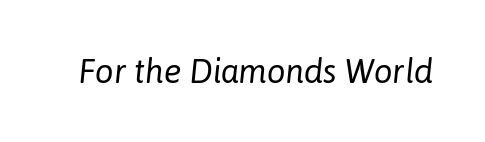
The glyphs are unaccompanied by any horizontal stroke below them. Between one letter and the next there's only the usual sliver of space. In terms of posture, this sample is oblique. Weight: not bold — regular or lighter. Looks like regular typesetting: each glyph gets only the width it needs.
